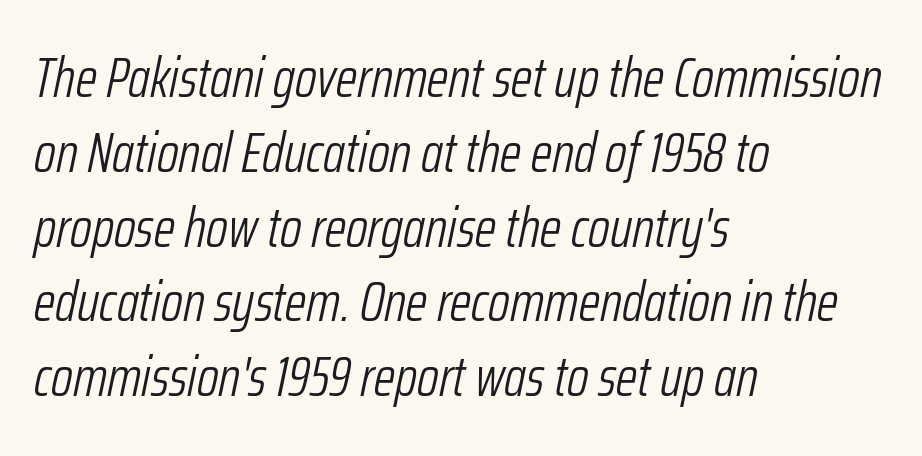
The image shows 55 px light, condensed type, italic (leaning right); set left-aligned, normal line spacing (1.36x), normal letter spacing, not underlined; low stroke contrast and a medium x-height.
